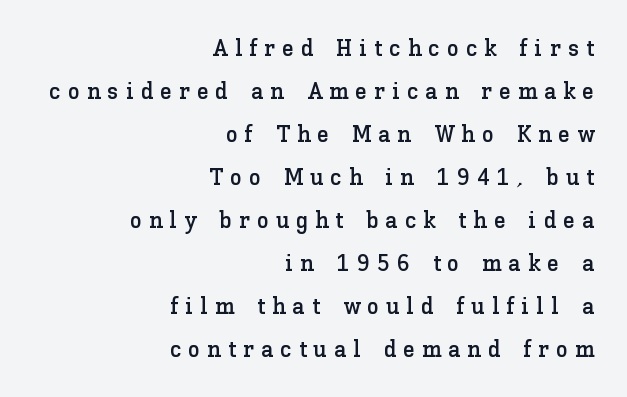
Descenders hang freely into open space. The rendering anchors every line to the right-hand side. This rendering widens character spacing well past its baseline value. Is there any slant? The stems are plumb.
